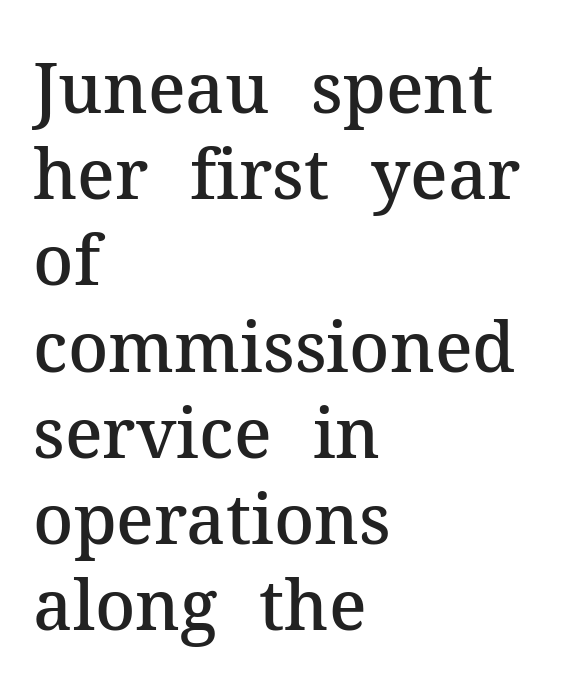
{"serif": "yes", "italic": "no", "bold": "semi", "weight": "semibold", "width": "normal", "stroke_contrast": "medium", "x_height": "medium", "monospaced": "no", "underline": "no", "align": "left", "line_spacing": "normal", "line_spacing_ratio": 1.25, "letter_spacing": "normal", "letter_spacing_em": 0.0, "glyph_px": 69}
